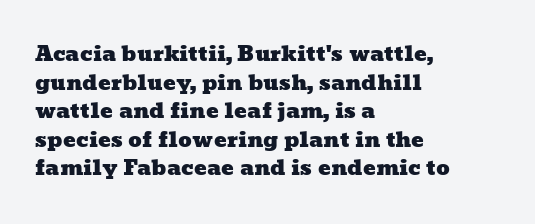
If you drew a ruler down the left edge, every line would touch it. Lines of text with bare space underneath. Regarding leading, the lines here are spaced in the standard way. Standard letterfit; no display-style spreading of the glyphs.
